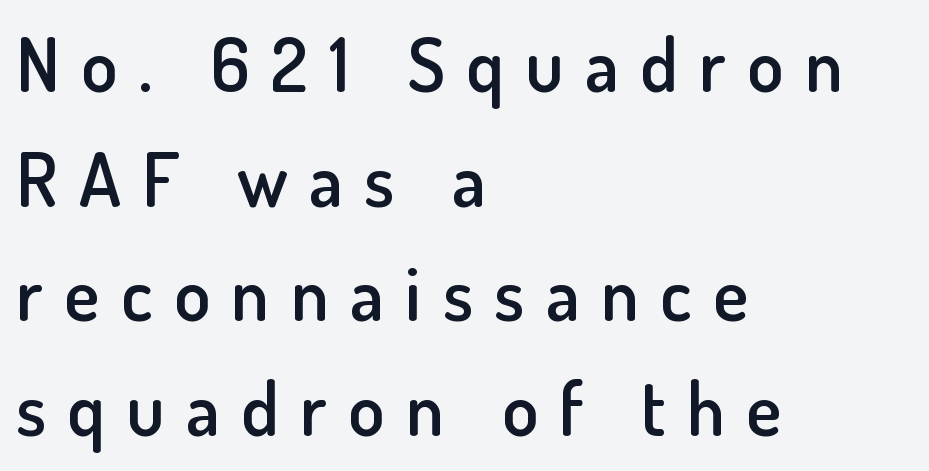
The font is running at a semibold setting, under full bold. Students, note that the glyphs here are deliberately spaced far apart. Proportional: the letters do not fall into vertical columns. You can tell from the bare stems that sans-serif type was used. Posture: vertical. All the whitespace from short lines collects on the right.
